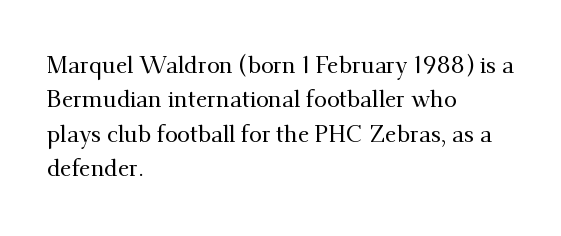
The image shows 23 px text type, upright; set left-aligned, normal line spacing (1.5x), normal letter spacing, not underlined.
